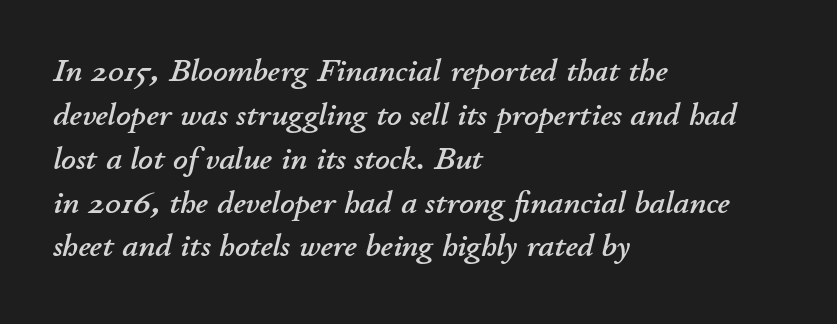
The image shows 32 px text type, italic (leaning right); set left-aligned, normal line spacing (1.37x), normal letter spacing, not underlined; low stroke contrast and a small x-height.
